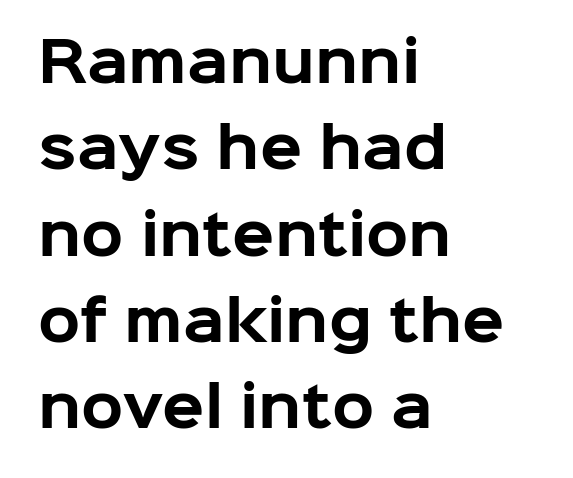
How would I describe the line gaps? Plain and ordinary. Ascenders rise straight up at ninety degrees. Letter spacing: default. On the weight axis this lands at bold, roughly 700. Reading down the block, your eye returns to a fixed left position each line.
